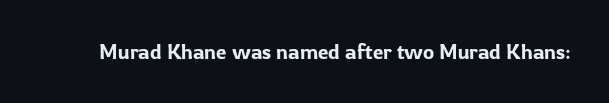
The image shows 21 px text type, upright; set normal letter spacing, not underlined.
